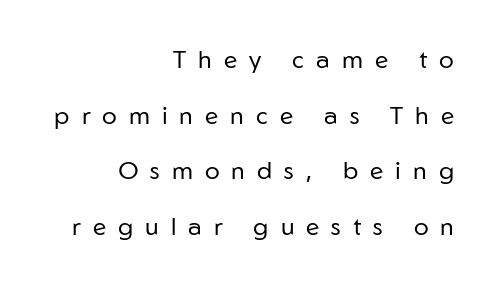
Q: Is the text bold? A: No.
Q: Is the text italic (slanted)? A: No, it is upright.
Q: Is the text underlined? A: No.
Q: How is the paragraph aligned? A: Right-aligned.
Q: Is the spacing between letters normal or unusually wide? A: Unusually wide.
Q: Is the spacing between lines tight, normal or loose? A: Loose.
